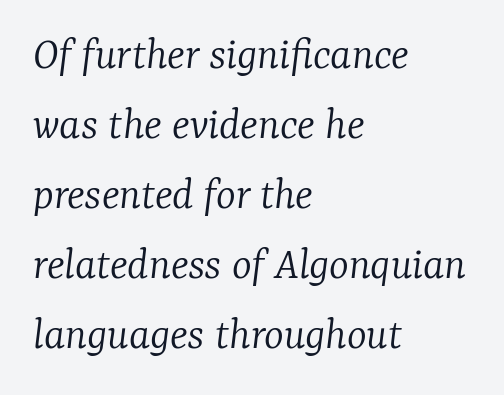
The image shows 47 px light serif type, italic (leaning right); set left-aligned, normal line spacing (1.49x), normal letter spacing, not underlined; low stroke contrast and a medium x-height.
